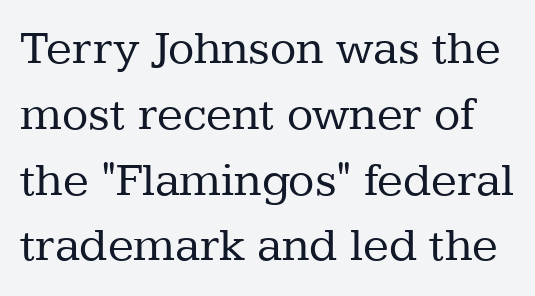
{"serif": "yes", "italic": "no", "bold": "no", "weight": "regular", "width": "normal", "stroke_contrast": "low", "x_height": "medium", "monospaced": "no", "underline": "no", "line_spacing": "normal", "line_spacing_ratio": 1.37, "letter_spacing": "normal", "letter_spacing_em": 0.0, "glyph_px": 48}
